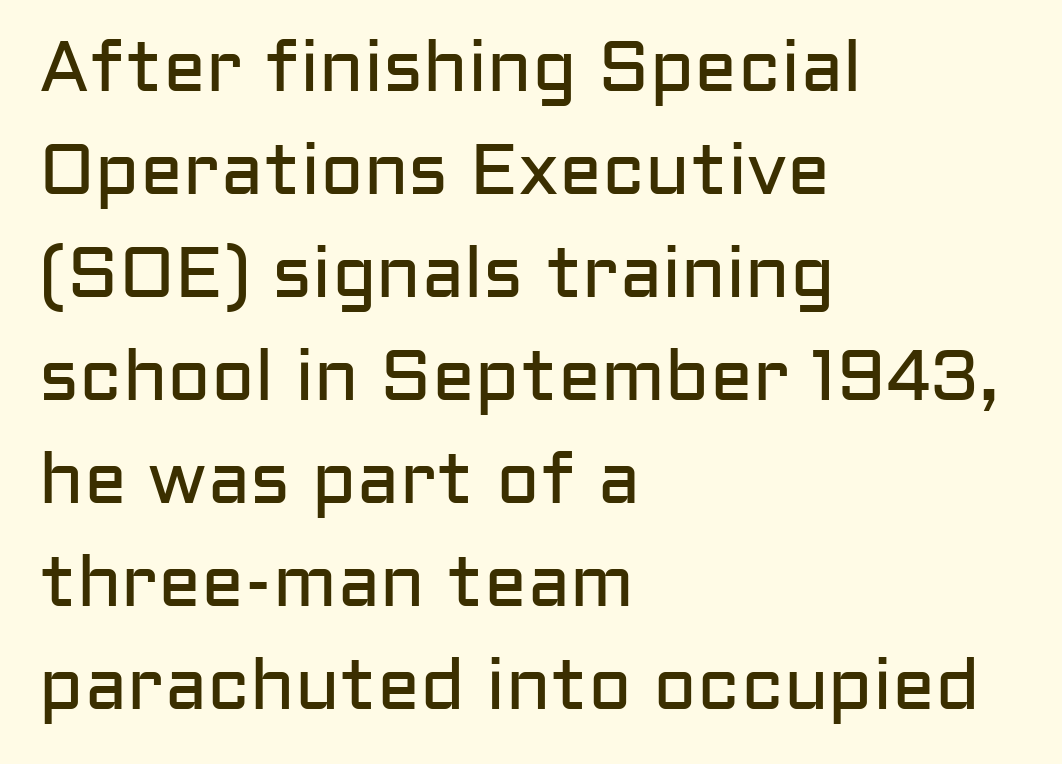
The face used here is proportionally spaced, like ordinary book or web type. The font's upright variant was chosen for this text. Left-aligned paragraph, ragged on the right. This block has exactly the height ordinary leading produces. Words float on clear page, feet unadorned.
